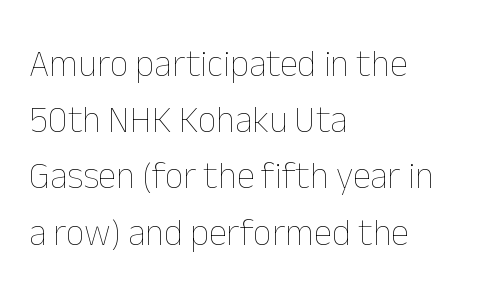
Reading down the block, your eye returns to a fixed left position each line. Vertical stems look standard width or narrower in stroke. Underline: absent. This rendering leaves character spacing at its baseline value. The face used here is proportionally spaced, like ordinary book or web type.
